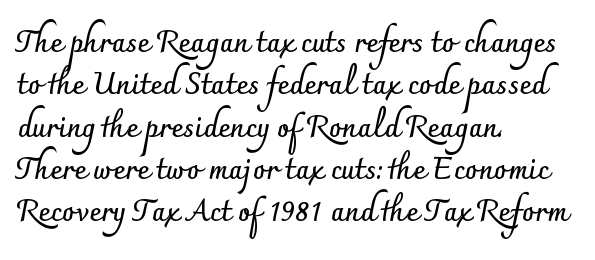
The image shows 29 px semibold sans-serif type; set left-aligned, normal line spacing (1.46x), normal letter spacing, not underlined; low stroke contrast and a small x-height.
